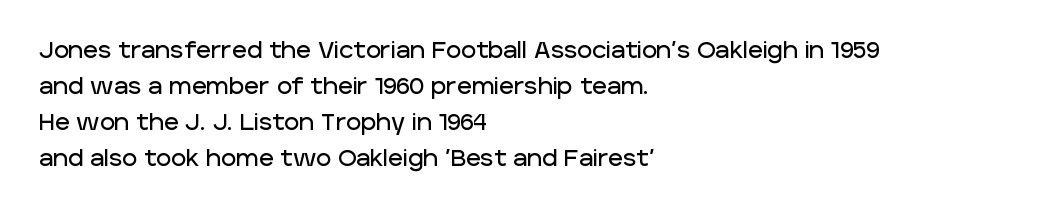
Q: Is the text italic (slanted)? A: No, it is upright.
Q: Is the text underlined? A: No.
Q: How is the paragraph aligned? A: Left-aligned.
Q: Is the spacing between letters normal or unusually wide? A: Normal.
Q: Is the spacing between lines tight, normal or loose? A: Normal.
